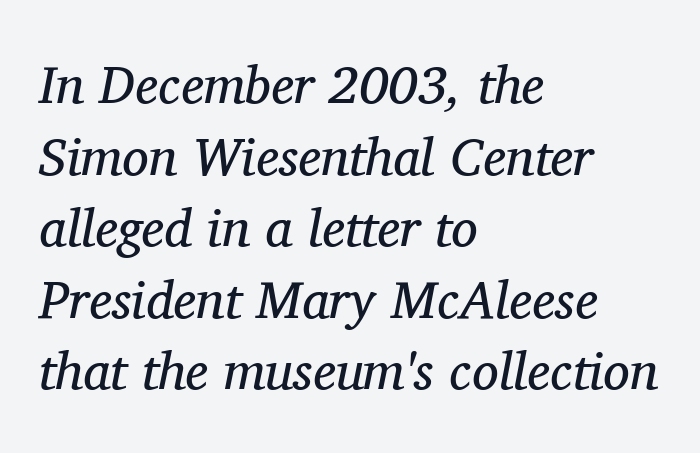
The image shows 53 px regular-weight serif type, italic (leaning right); set left-aligned, normal line spacing (1.35x), normal letter spacing, not underlined; medium stroke contrast and a medium x-height.
